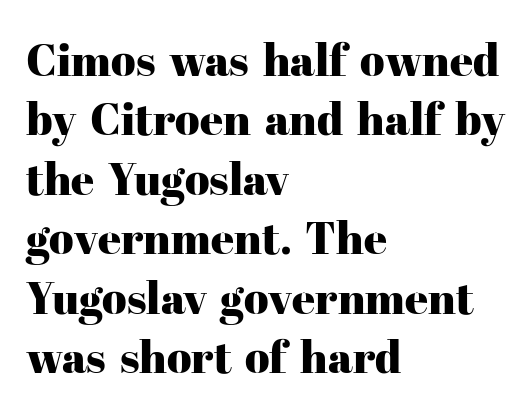
The image shows 45 px serif type, upright; set left-aligned, normal line spacing (1.32x), normal letter spacing, not underlined; high stroke contrast and a medium x-height.
